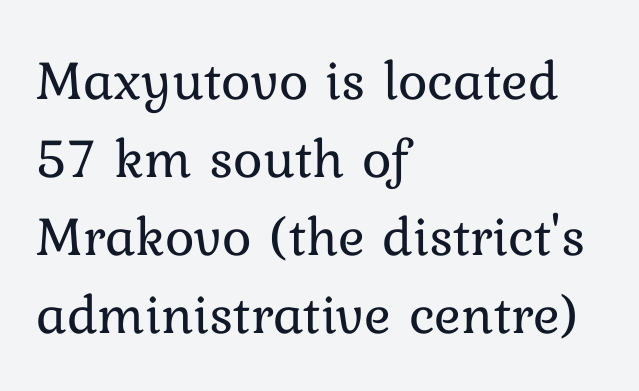
The image shows 56 px regular-weight type, upright; set left-aligned, normal line spacing (1.39x), normal letter spacing, not underlined; low stroke contrast and a medium x-height.
